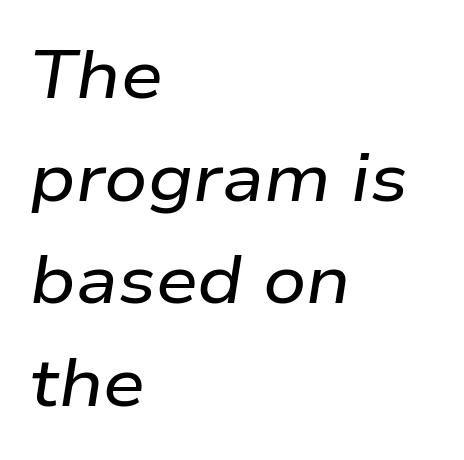
{"italic": "yes", "lean": "right", "slant_degrees": 9, "width": "wide", "stroke_contrast": "low", "x_height": "medium", "monospaced": "no", "underline": "no", "align": "left", "line_spacing": "normal", "line_spacing_ratio": 1.53, "letter_spacing": "normal", "letter_spacing_em": 0.0, "glyph_px": 67}
